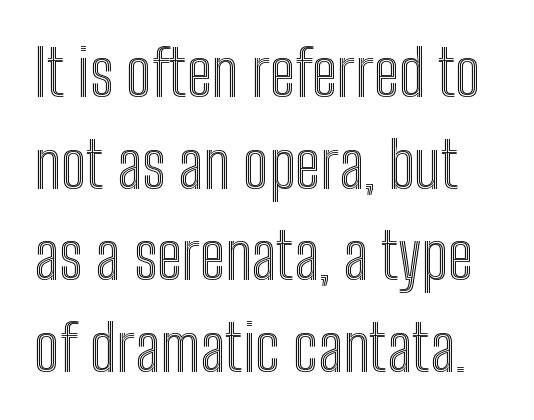
{"italic": "no", "width": "condensed", "x_height": "medium", "monospaced": "no", "underline": "no", "line_spacing": "normal", "line_spacing_ratio": 1.43, "letter_spacing": "normal", "letter_spacing_em": 0.0, "glyph_px": 64}
